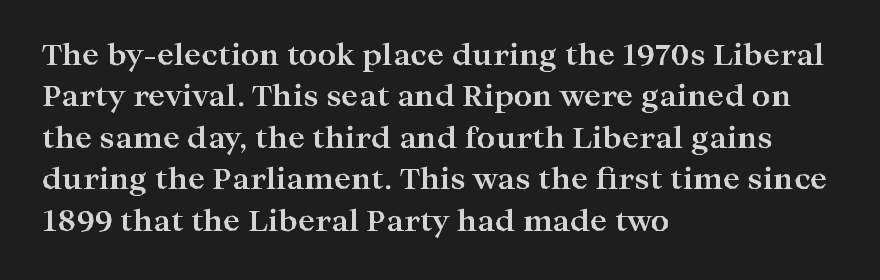
{"serif": "yes", "italic": "no", "bold": "yes", "weight": "bold", "width": "wide", "stroke_contrast": "high", "x_height": "medium", "monospaced": "no", "underline": "no", "align": "left", "line_spacing": "normal", "line_spacing_ratio": 1.43, "letter_spacing": "normal", "letter_spacing_em": 0.0, "glyph_px": 29}
